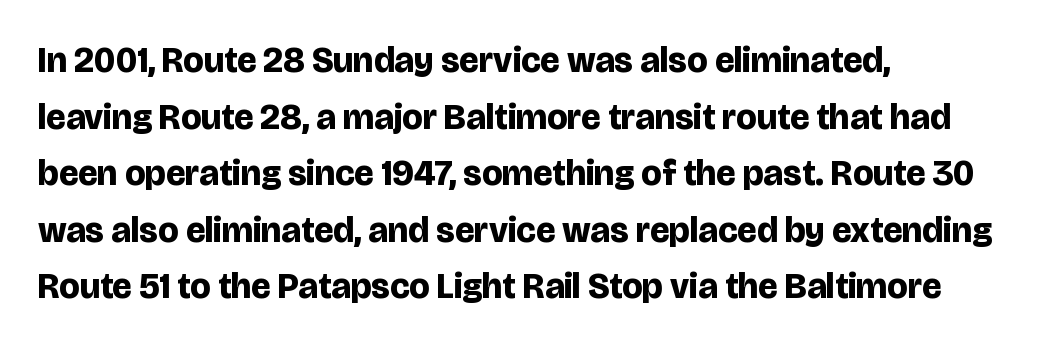
Q: Is the text bold? A: Yes.
Q: Is the text italic (slanted)? A: No, it is upright.
Q: Is the typeface a serif or a sans-serif typeface? A: Sans-serif.
Q: Is the text underlined? A: No.
Q: How is the paragraph aligned? A: Left-aligned.
Q: Is the spacing between letters normal or unusually wide? A: Normal.
Q: Is the spacing between lines tight, normal or loose? A: Normal.
Q: Width (condensed, normal, or wide)? A: Normal.
Q: Stroke contrast? A: Low.
Q: x-height? A: Large.
Q: Monospaced? A: No.
